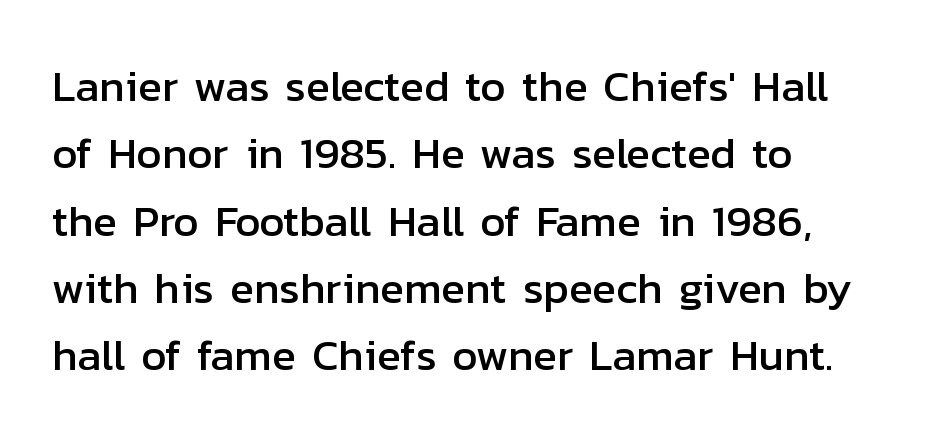
{"serif": "no", "italic": "no", "width": "normal", "stroke_contrast": "low", "x_height": "medium", "monospaced": "no", "underline": "no", "align": "left", "line_spacing": "normal", "line_spacing_ratio": 1.53, "letter_spacing": "normal", "letter_spacing_em": 0.0, "glyph_px": 44}
